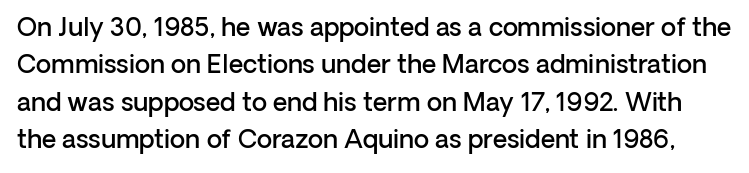
{"italic": "no", "bold": "semi", "underline": "no", "line_spacing": "normal", "line_spacing_ratio": 1.5, "letter_spacing": "normal", "letter_spacing_em": 0.0, "glyph_px": 25}
